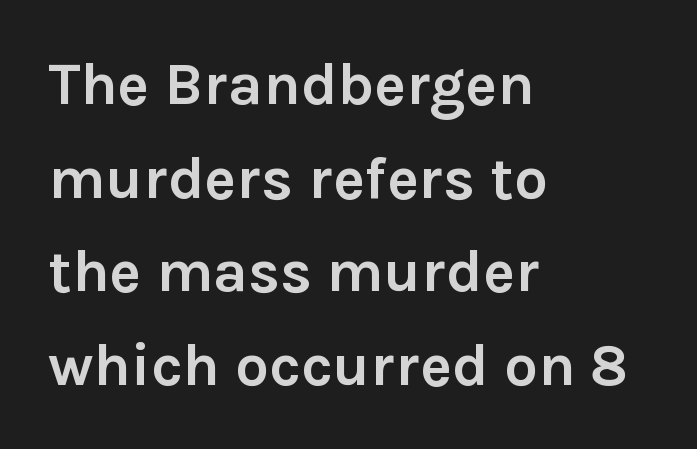
Glyph-to-glyph distance matches everyday printed text. Think of a printed novel: that variable character pitch is what you see here. Classification — sans serif. Notice how the passage keeps a crisp vertical edge on the left only. Glance below the letters and you will spot only blank space.
